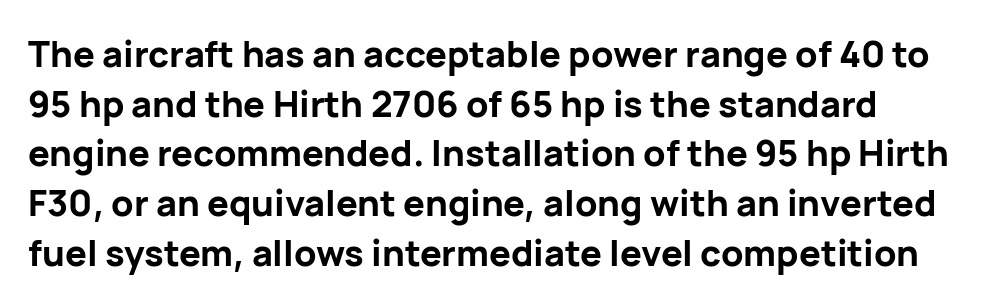
The image shows 36 px bold sans-serif type, upright; set normal line spacing (1.38x), normal letter spacing, not underlined; low stroke contrast and a medium x-height.
